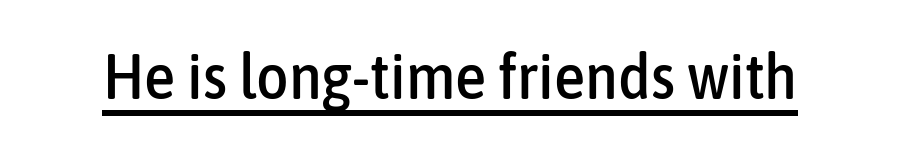
{"serif": "no", "italic": "no", "width": "condensed", "stroke_contrast": "low", "x_height": "medium", "monospaced": "no", "underline": "yes", "letter_spacing": "normal", "letter_spacing_em": 0.0, "glyph_px": 63}
